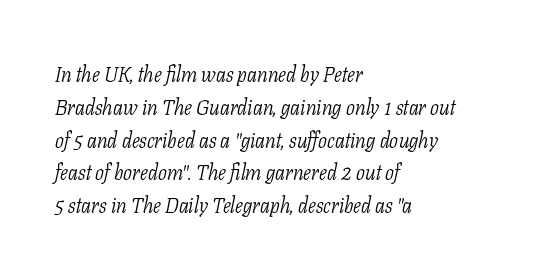
{"italic": "yes", "lean": "right", "slant_degrees": 11, "bold": "no", "underline": "no", "align": "left", "line_spacing": "normal", "line_spacing_ratio": 1.56, "letter_spacing": "normal", "letter_spacing_em": 0.0, "glyph_px": 21}
